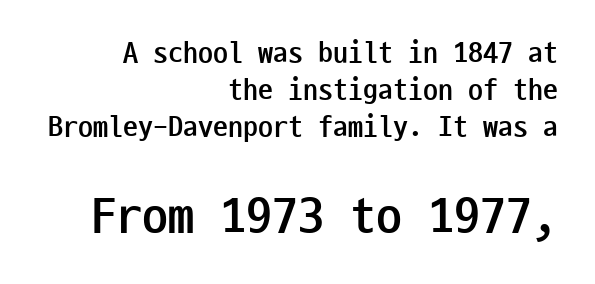
Think of a typewriter: that constant character pitch is what you see here. Letter spacing: default. Each row of text sits above clean, open space. A full-strength bold gives these letters their thick strokes. Casual observation: everything's shoved over to the right.
